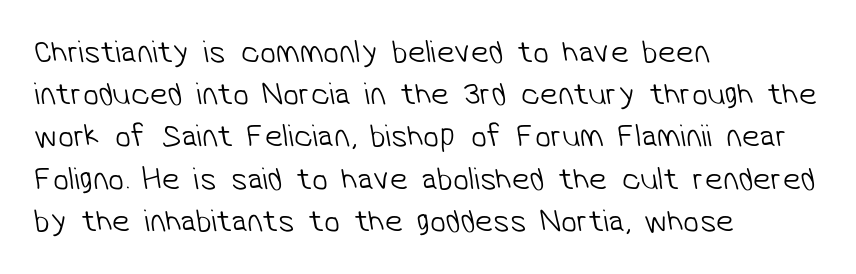
{"serif": "no", "bold": "no", "weight": "light", "width": "normal", "stroke_contrast": "low", "x_height": "medium", "monospaced": "no", "underline": "no", "align": "left", "line_spacing": "normal", "line_spacing_ratio": 1.32, "letter_spacing": "normal", "letter_spacing_em": 0.0, "glyph_px": 32}
